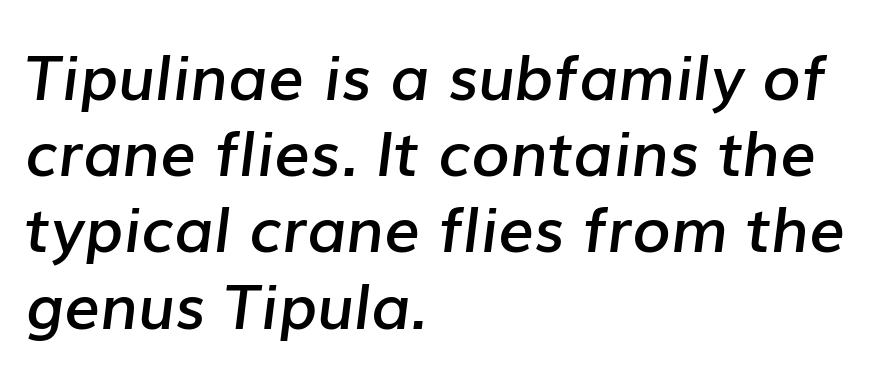
{"italic": "yes", "lean": "right", "slant_degrees": 7, "bold": "semi", "weight": "semibold", "width": "normal", "stroke_contrast": "low", "x_height": "medium", "monospaced": "no", "underline": "no", "align": "left", "line_spacing_ratio": 1.21, "letter_spacing": "normal", "letter_spacing_em": 0.0, "glyph_px": 63}
